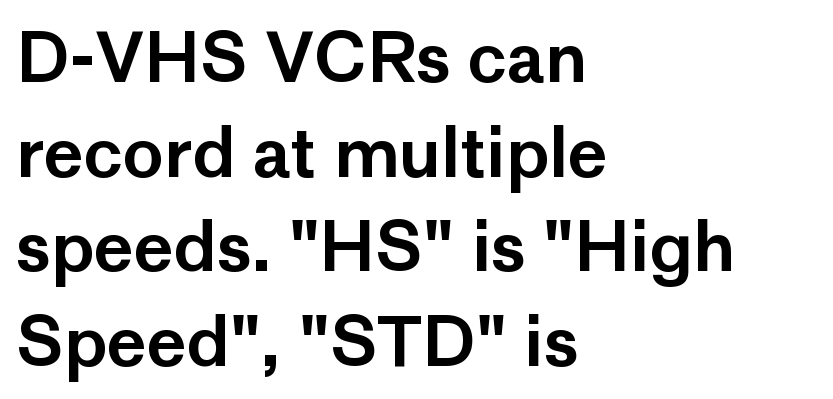
{"serif": "no", "italic": "no", "width": "normal", "stroke_contrast": "low", "x_height": "medium", "monospaced": "no", "underline": "no", "align": "left", "line_spacing": "normal", "line_spacing_ratio": 1.39, "letter_spacing": "normal", "letter_spacing_em": 0.0, "glyph_px": 68}
